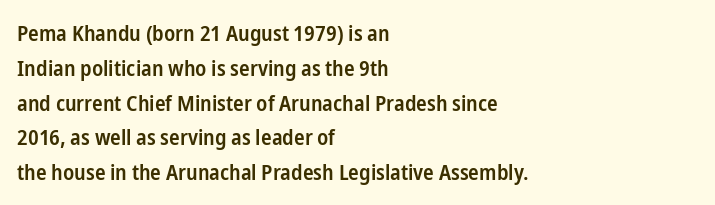
The image shows 22 px text type, upright; set left-aligned, normal line spacing (1.58x), normal letter spacing, not underlined.
